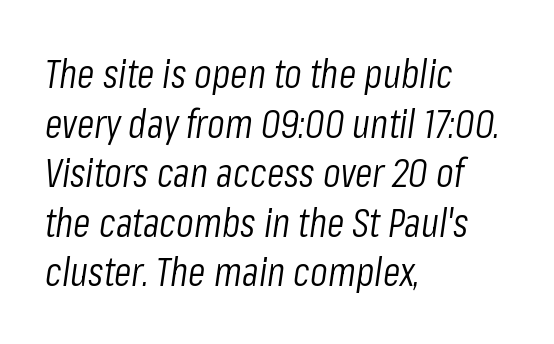
Q: Is the text bold? A: No.
Q: Is the text italic (slanted)? A: Yes, it leans right by about 8 degrees.
Q: Is the text underlined? A: No.
Q: How is the paragraph aligned? A: Left-aligned.
Q: Is the spacing between letters normal or unusually wide? A: Normal.
Q: Width (condensed, normal, or wide)? A: Condensed.
Q: Stroke contrast? A: Low.
Q: x-height? A: Medium.
Q: Monospaced? A: No.
